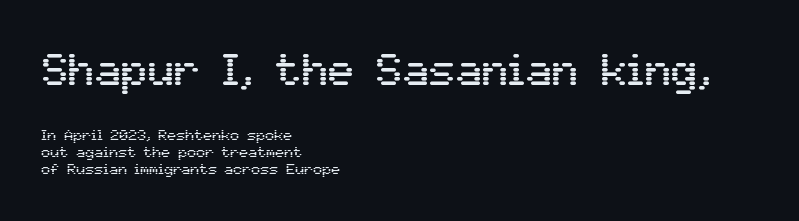
The image shows 44 px sans-serif type, upright; set left-aligned, tight line spacing (1.12x), normal letter spacing, not underlined; the first (top) block is 2.93x larger; medium stroke contrast and a medium x-height.
